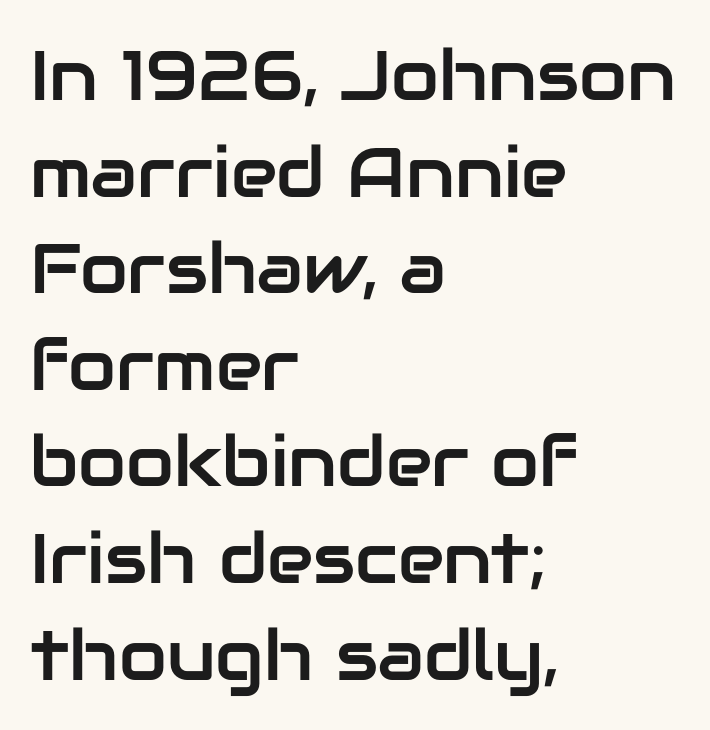
{"serif": "no", "italic": "no", "width": "normal", "stroke_contrast": "low", "x_height": "medium", "monospaced": "no", "underline": "no", "align": "left", "line_spacing": "normal", "line_spacing_ratio": 1.38, "letter_spacing": "normal", "letter_spacing_em": 0.0, "glyph_px": 70}
